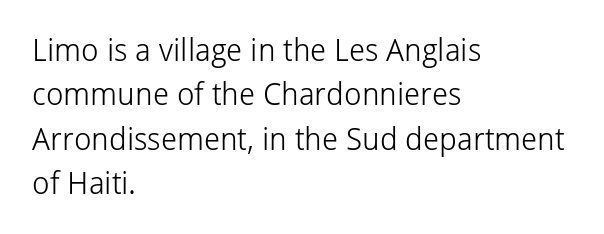
{"serif": "no", "italic": "no", "bold": "no", "weight": "light", "width": "normal", "stroke_contrast": "low", "x_height": "medium", "monospaced": "no", "underline": "no", "align": "left", "line_spacing": "normal", "line_spacing_ratio": 1.43, "letter_spacing": "normal", "letter_spacing_em": 0.0, "glyph_px": 31}
